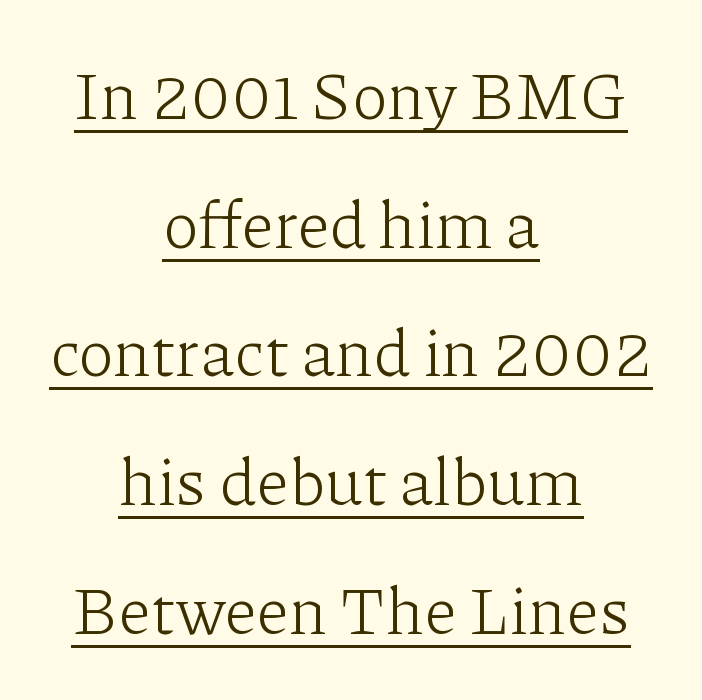
The passage shown stacks its lines with a broad gap. Stem width sits at or under what a default text font uses. Beneath each row of characters lies a ruled line. Where is the straight margin? There isn't one; the lines are centered. Does the type have serifs? Yes, each stem ends in a small foot. This is roman type, the default non-slanted kind.
